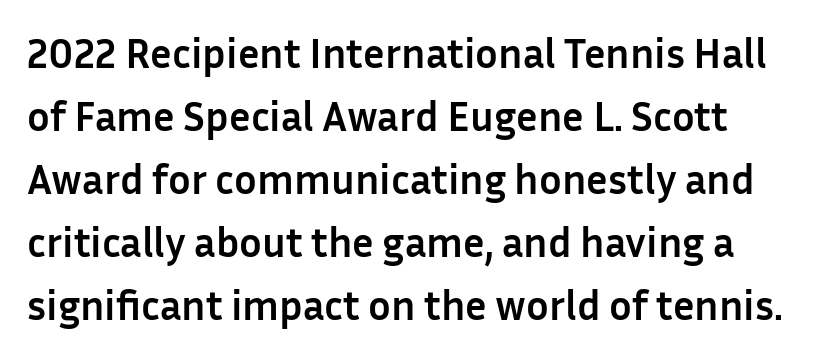
{"serif": "no", "italic": "no", "bold": "yes", "weight": "semibold", "width": "normal", "stroke_contrast": "low", "x_height": "medium", "monospaced": "no", "underline": "no", "line_spacing": "normal", "line_spacing_ratio": 1.5, "letter_spacing": "normal", "letter_spacing_em": 0.0, "glyph_px": 42}
